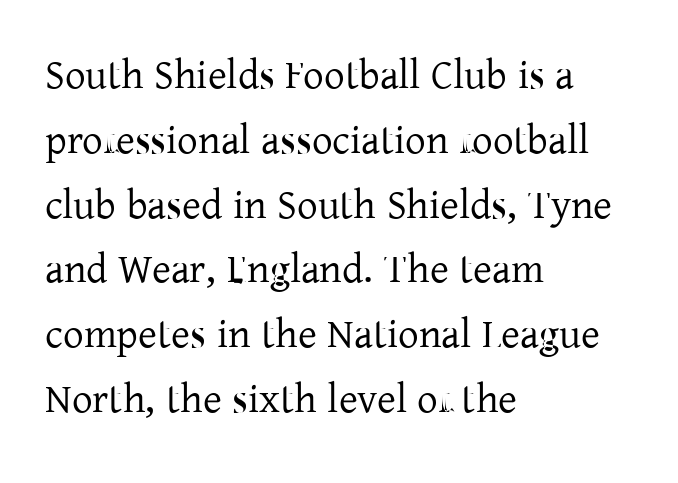
{"serif": "yes", "italic": "no", "bold": "no", "weight": "regular", "width": "normal", "stroke_contrast": "low", "x_height": "medium", "monospaced": "no", "underline": "no", "align": "left", "line_spacing": "normal", "line_spacing_ratio": 1.58, "letter_spacing": "normal", "letter_spacing_em": 0.0, "glyph_px": 41}
